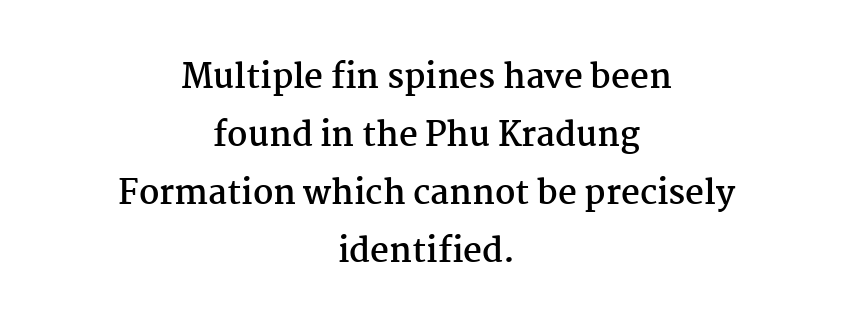
The passage shown is emphatically bold. Varying glyph widths throughout — classic text-font behaviour. Alignment: centered. Unlike italic type, these characters show no tilt at all.
